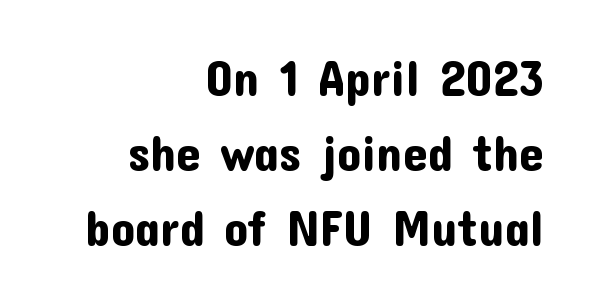
{"serif": "no", "italic": "no", "width": "normal", "stroke_contrast": "low", "x_height": "medium", "monospaced": "no", "underline": "no", "align": "right", "line_spacing": "normal", "line_spacing_ratio": 1.53, "letter_spacing": "normal", "letter_spacing_em": 0.0, "glyph_px": 49}
